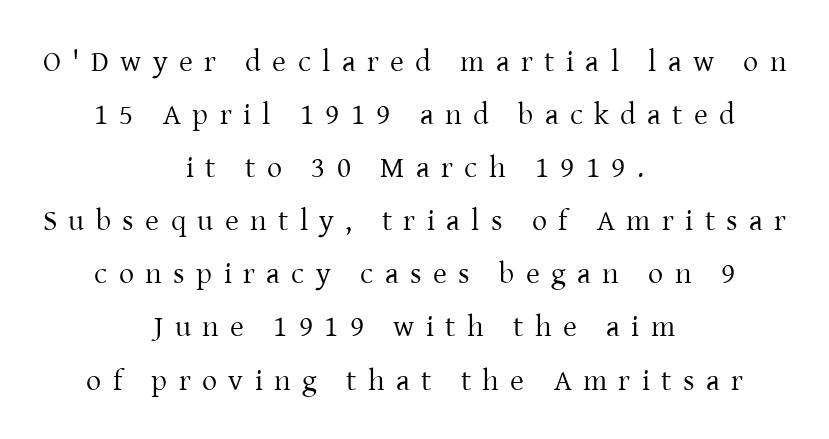
Q: Is the text bold? A: No.
Q: Is the text italic (slanted)? A: No, it is upright.
Q: Is the typeface a serif or a sans-serif typeface? A: Serif.
Q: Is the text underlined? A: No.
Q: How is the paragraph aligned? A: Centered.
Q: Is the spacing between letters normal or unusually wide? A: Unusually wide.
Q: Width (condensed, normal, or wide)? A: Normal.
Q: Stroke contrast? A: Low.
Q: x-height? A: Medium.
Q: Monospaced? A: No.
